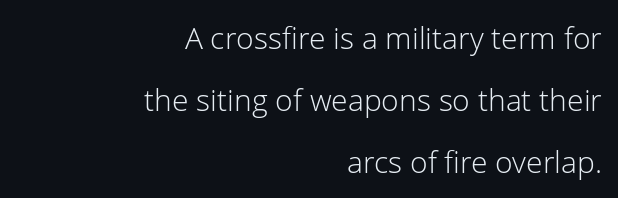
{"serif": "no", "italic": "no", "bold": "no", "weight": "light", "width": "normal", "stroke_contrast": "low", "x_height": "medium", "monospaced": "no", "underline": "no", "align": "right", "line_spacing": "loose", "line_spacing_ratio": 2.06, "letter_spacing": "normal", "letter_spacing_em": 0.0, "glyph_px": 30}
